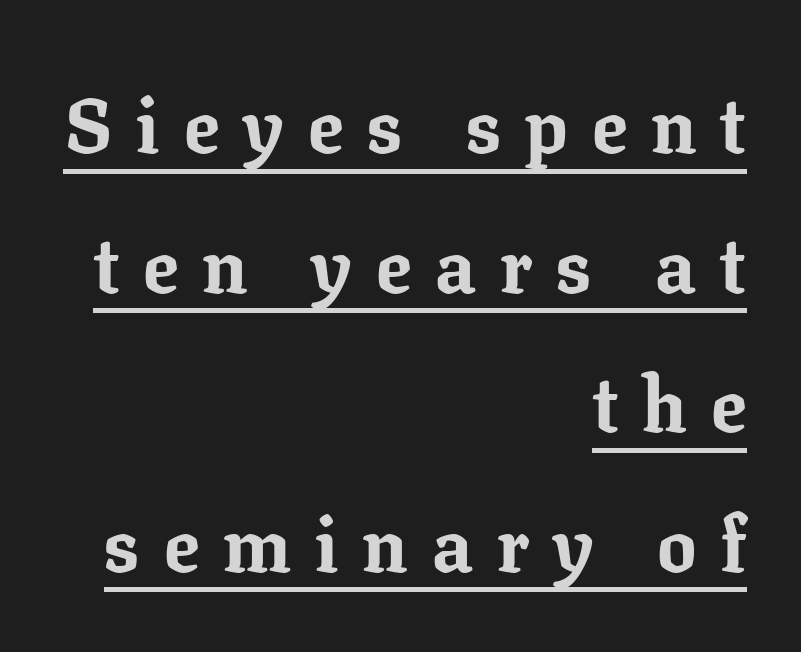
The image shows 78 px bold serif type, upright; set right-aligned, line spacing 1.79x, unusually wide letter spacing (+0.31 em), underlined; low stroke contrast and a medium x-height.
